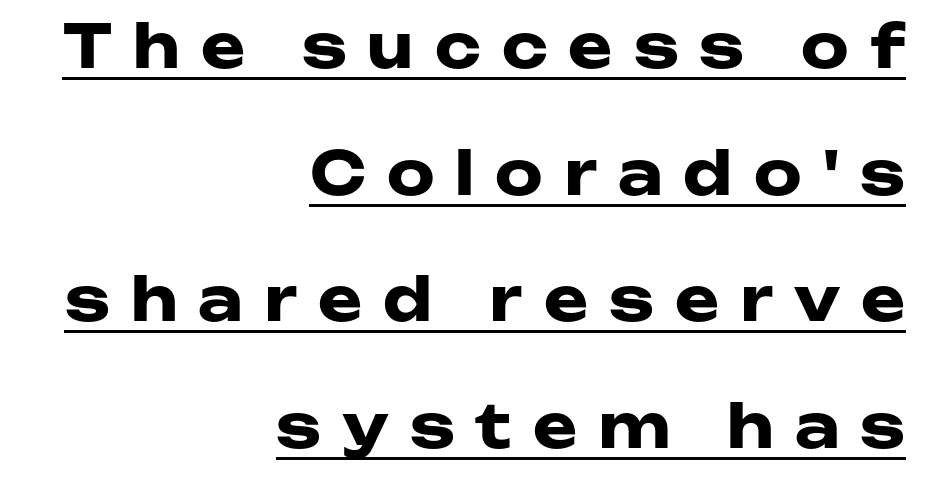
Q: Is the text bold? A: Yes.
Q: Is the text italic (slanted)? A: No, it is upright.
Q: Is the typeface a serif or a sans-serif typeface? A: Sans-serif.
Q: Is the text underlined? A: Yes.
Q: How is the paragraph aligned? A: Right-aligned.
Q: Is the spacing between letters normal or unusually wide? A: Unusually wide.
Q: Is the spacing between lines tight, normal or loose? A: Loose.
Q: Width (condensed, normal, or wide)? A: Wide.
Q: Stroke contrast? A: Low.
Q: x-height? A: Medium.
Q: Monospaced? A: No.
